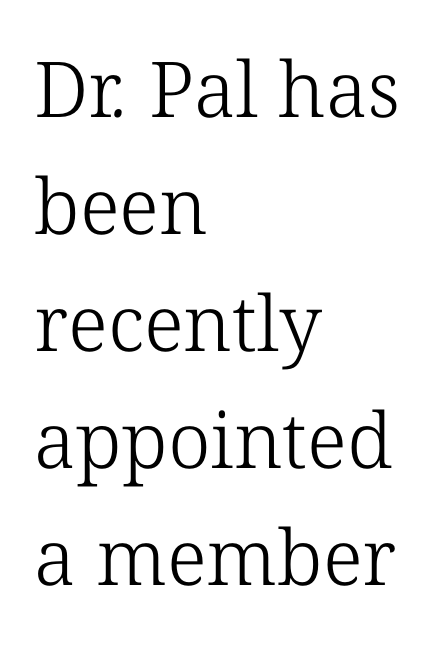
Q: Is the text bold? A: No.
Q: Is the typeface a serif or a sans-serif typeface? A: Serif.
Q: Is the text underlined? A: No.
Q: How is the paragraph aligned? A: Left-aligned.
Q: Is the spacing between letters normal or unusually wide? A: Normal.
Q: Is the spacing between lines tight, normal or loose? A: Normal.
Q: Width (condensed, normal, or wide)? A: Normal.
Q: Stroke contrast? A: Low.
Q: x-height? A: Medium.
Q: Monospaced? A: No.
